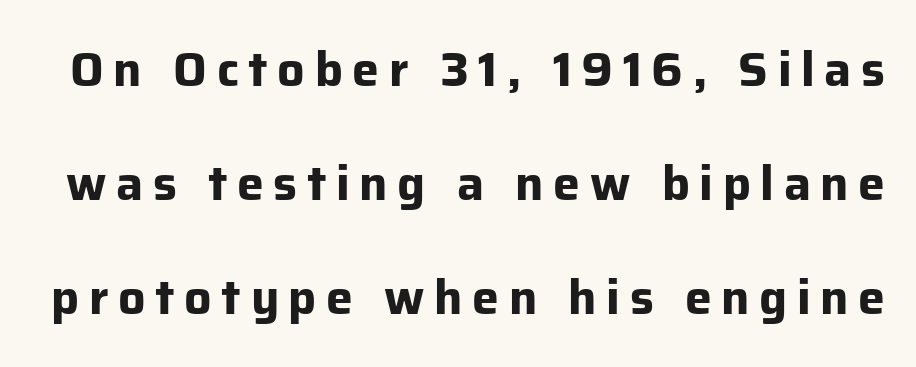
The image shows 48 px bold sans-serif type, upright; set loose line spacing (2.37x), unusually wide letter spacing (+0.2 em), not underlined; low stroke contrast and a medium x-height.
